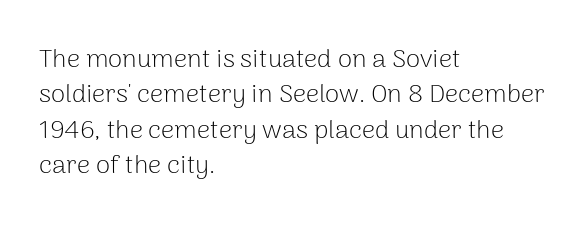
Vertically, the passage feels balanced, rows spaced as you'd expect. No italicization has been applied; the sample stays upright. A bare baseline throughout the passage. Think standard paragraph weight, or any step lighter than that.
